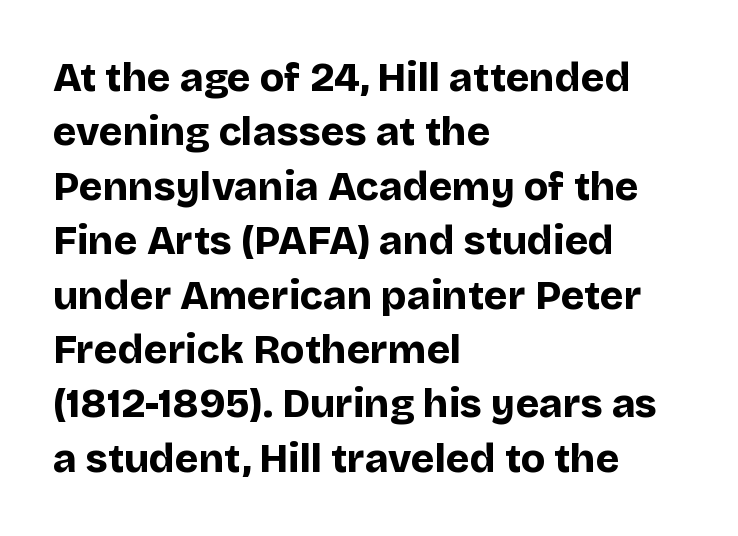
{"serif": "no", "italic": "no", "bold": "yes", "weight": "bold", "width": "normal", "stroke_contrast": "low", "x_height": "large", "monospaced": "no", "underline": "no", "align": "left", "line_spacing": "normal", "line_spacing_ratio": 1.36, "letter_spacing": "normal", "letter_spacing_em": 0.0, "glyph_px": 40}
